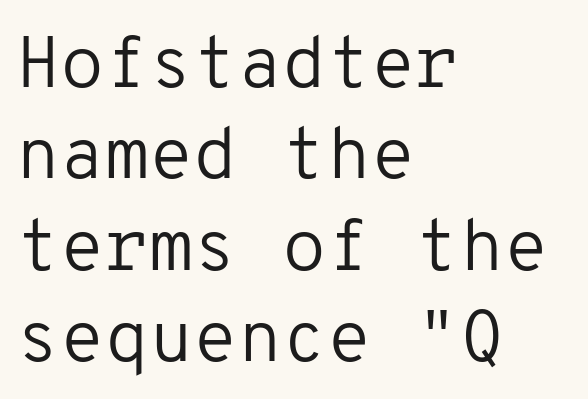
The image shows 72 px regular-weight sans-serif type, upright, monospaced; set left-aligned, normal line spacing (1.27x), normal letter spacing, not underlined; low stroke contrast and a medium x-height.
